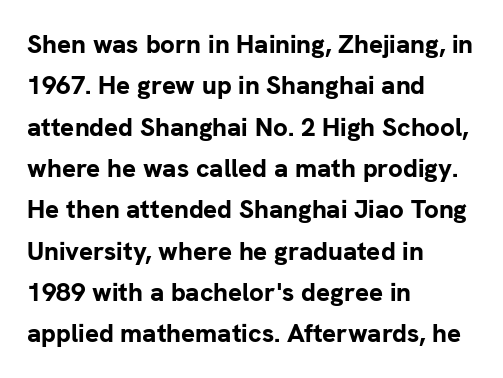
Descenders are the only things crossing below the line. Honestly, the row spacing looks completely unremarkable. The font is running at its bold setting. Inter-character spacing is left at the font's built-in metrics. Vertical strokes here are truly vertical.
